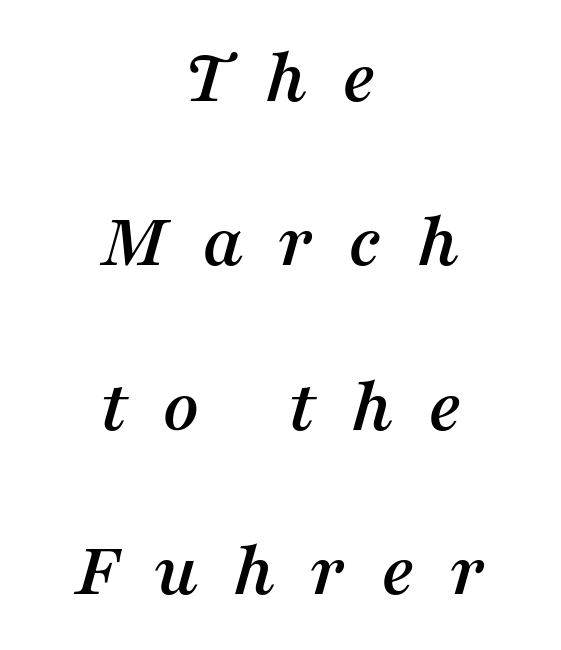
The image shows 79 px serif type, italic (leaning right); set centered, loose line spacing (2.08x), unusually wide letter spacing (+0.44 em), not underlined; medium stroke contrast and a medium x-height.
